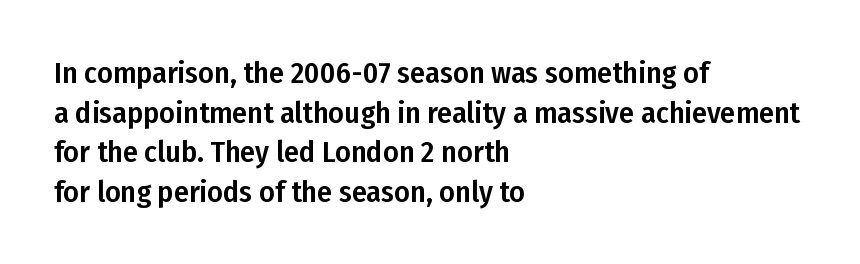
Q: Is the text italic (slanted)? A: No, it is upright.
Q: Is the typeface a serif or a sans-serif typeface? A: Sans-serif.
Q: Is the text underlined? A: No.
Q: How is the paragraph aligned? A: Left-aligned.
Q: Is the spacing between letters normal or unusually wide? A: Normal.
Q: Is the spacing between lines tight, normal or loose? A: Normal.
Q: Width (condensed, normal, or wide)? A: Condensed.
Q: Stroke contrast? A: Low.
Q: x-height? A: Medium.
Q: Monospaced? A: No.
